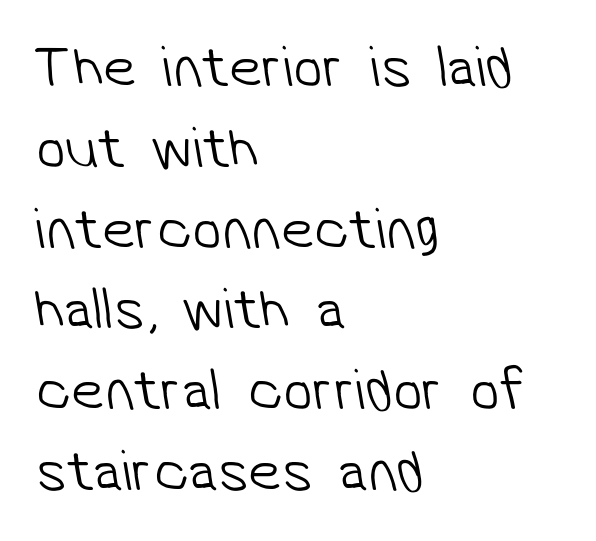
The image shows 59 px light sans-serif type; set left-aligned, normal line spacing (1.37x), normal letter spacing, not underlined; low stroke contrast and a medium x-height.
